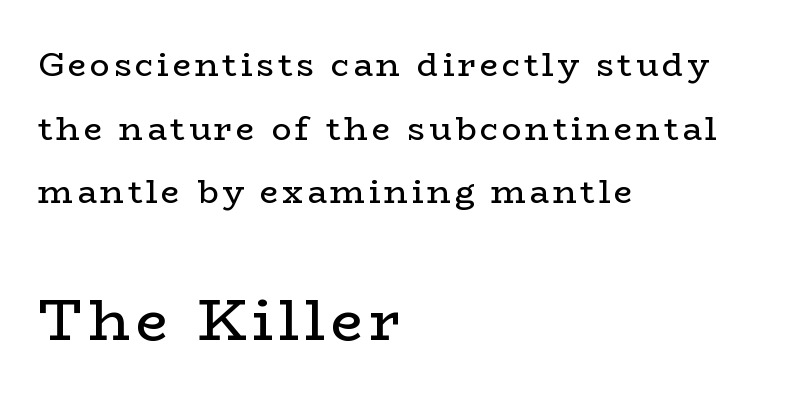
A quiet, ordinary-to-light weight characterises the typeface. You could not count columns in this text — the font is proportionally spaced. Every row of glyphs begins at an identical x-position on the left. The lettering holds an erect, upright posture throughout. The string is rendered with underlining switched off.
